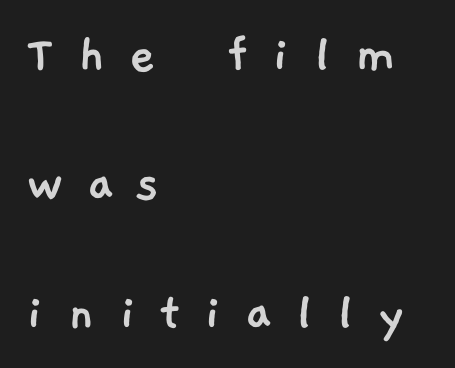
The image shows 57 px sans-serif type; set left-aligned, loose line spacing (2.26x), unusually wide letter spacing (+0.42 em), not underlined; low stroke contrast and a medium x-height.
